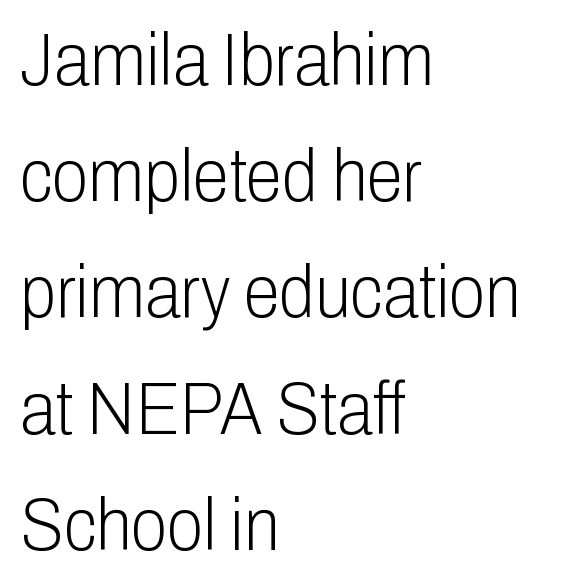
Reading down the column, the eye jumps a familiar distance to each next line. Look at the bottom of the vertical strokes: they stop flat, with no serifs. The face used here is proportionally spaced, like ordinary book or web type. If you drew a ruler down the left edge, every line would touch it. Just letters on the line, the space beneath them empty.
